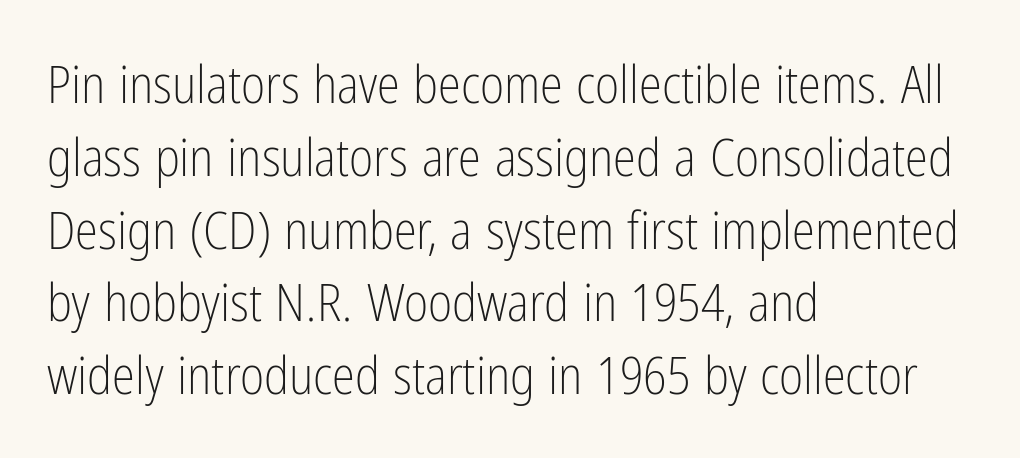
Q: Is the text bold? A: No.
Q: Is the text italic (slanted)? A: No, it is upright.
Q: Is the typeface a serif or a sans-serif typeface? A: Sans-serif.
Q: Is the text underlined? A: No.
Q: How is the paragraph aligned? A: Left-aligned.
Q: Is the spacing between letters normal or unusually wide? A: Normal.
Q: Is the spacing between lines tight, normal or loose? A: Normal.
Q: Width (condensed, normal, or wide)? A: Condensed.
Q: Stroke contrast? A: Low.
Q: x-height? A: Medium.
Q: Monospaced? A: No.
